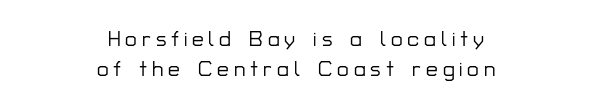
{"italic": "no", "underline": "no", "align": "center", "line_spacing": "normal", "line_spacing_ratio": 1.41, "letter_spacing": "wide", "letter_spacing_em": 0.23, "glyph_px": 21}
